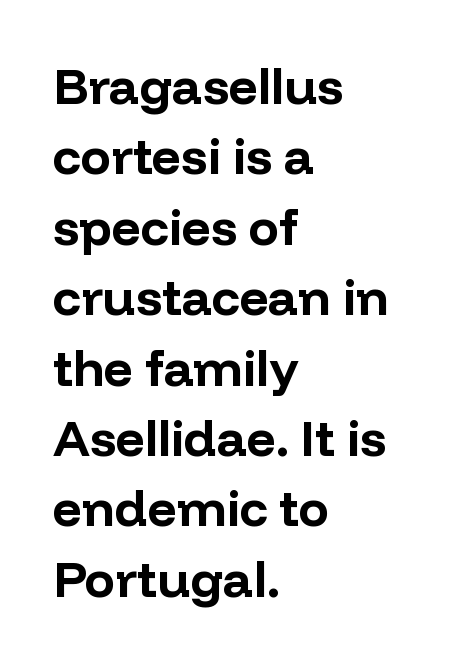
Q: Is the text bold? A: Yes.
Q: Is the text italic (slanted)? A: No, it is upright.
Q: Is the typeface a serif or a sans-serif typeface? A: Sans-serif.
Q: Is the text underlined? A: No.
Q: How is the paragraph aligned? A: Left-aligned.
Q: Is the spacing between letters normal or unusually wide? A: Normal.
Q: Is the spacing between lines tight, normal or loose? A: Normal.
Q: Width (condensed, normal, or wide)? A: Normal.
Q: Stroke contrast? A: Low.
Q: x-height? A: Medium.
Q: Monospaced? A: No.
